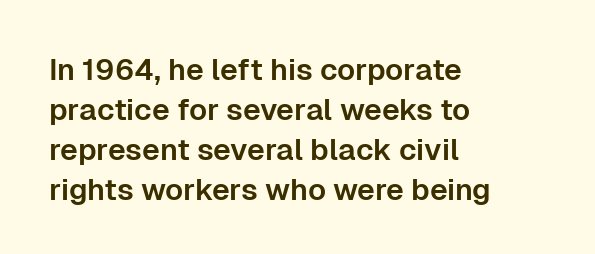
Q: Is the text italic (slanted)? A: No, it is upright.
Q: Is the typeface a serif or a sans-serif typeface? A: Sans-serif.
Q: Is the text underlined? A: No.
Q: How is the paragraph aligned? A: Left-aligned.
Q: Is the spacing between letters normal or unusually wide? A: Normal.
Q: Is the spacing between lines tight, normal or loose? A: Normal.
Q: Width (condensed, normal, or wide)? A: Normal.
Q: Stroke contrast? A: Low.
Q: x-height? A: Medium.
Q: Monospaced? A: No.
